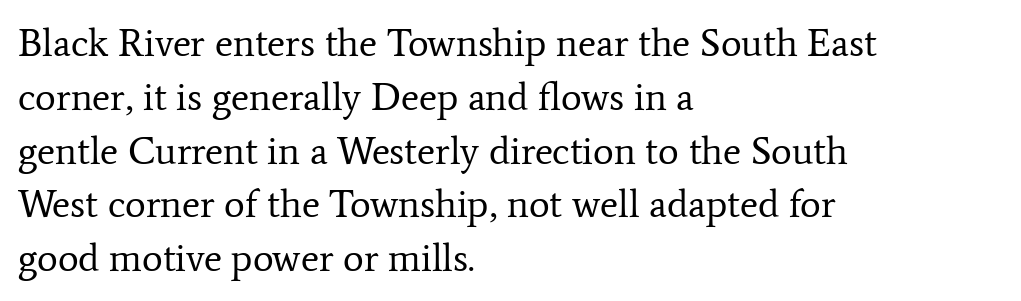
{"serif": "yes", "italic": "no", "bold": "no", "weight": "regular", "width": "normal", "stroke_contrast": "low", "x_height": "medium", "monospaced": "no", "underline": "no", "align": "left", "line_spacing": "normal", "line_spacing_ratio": 1.38, "letter_spacing": "normal", "letter_spacing_em": 0.0, "glyph_px": 39}
